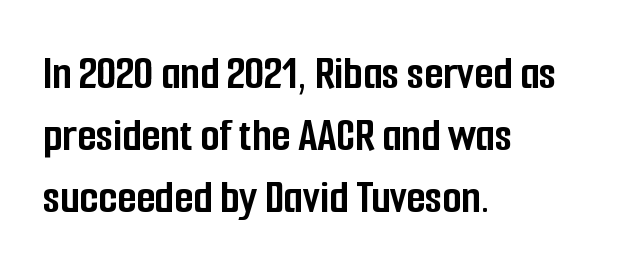
Q: Is the text bold? A: Yes.
Q: Is the text italic (slanted)? A: No, it is upright.
Q: Is the typeface a serif or a sans-serif typeface? A: Sans-serif.
Q: Is the text underlined? A: No.
Q: How is the paragraph aligned? A: Left-aligned.
Q: Is the spacing between letters normal or unusually wide? A: Normal.
Q: Is the spacing between lines tight, normal or loose? A: Normal.
Q: Width (condensed, normal, or wide)? A: Condensed.
Q: Stroke contrast? A: Low.
Q: x-height? A: Medium.
Q: Monospaced? A: No.
